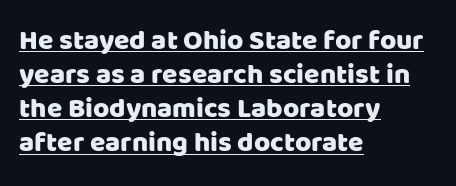
The sample's only ornament is a line tracing under the words. Classification — sans serif. Spacing verdict: proportional, widths tailored to each character. The compositor pushed each line to the left boundary. Tall strokes in this sample are plumb rather than angled.
